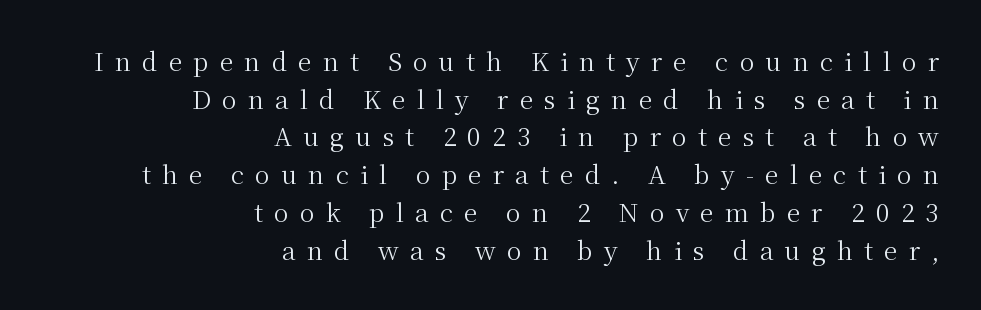
The lines sit at an ordinary, default distance from one another. The strokes are not fattened; the text isn't bold. Teacher's note: observe the even right margin — that is flush-right alignment. Display-style spreading of the glyphs; the letterfit is very open. Upright lettering throughout. Any mark beneath the type? The region is blank.
